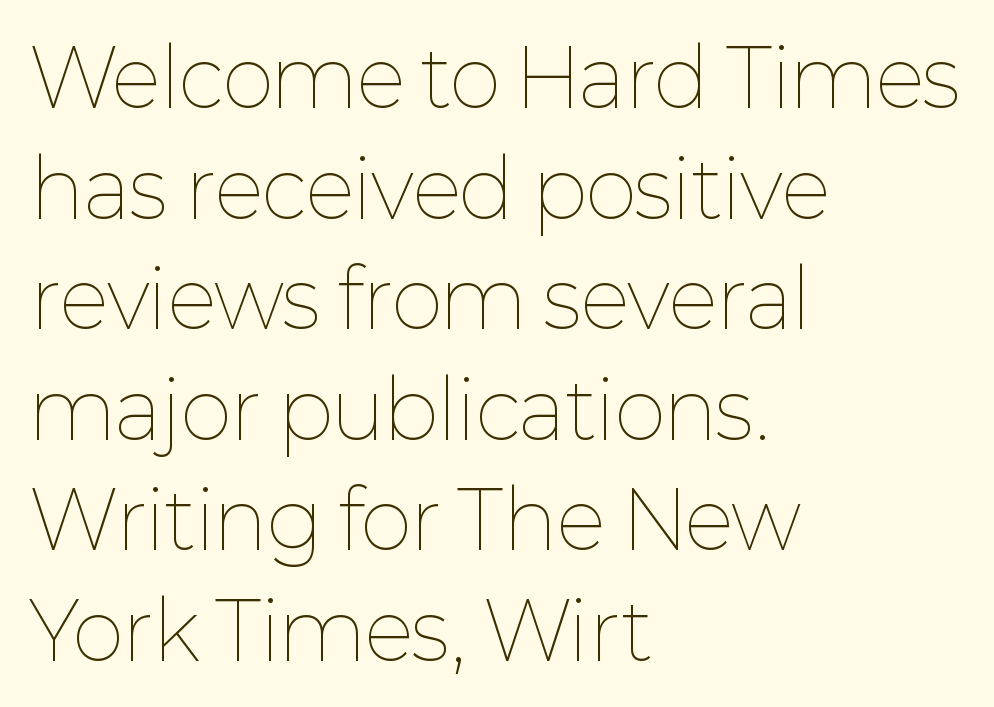
{"italic": "no", "bold": "no", "weight": "thin", "width": "normal", "stroke_contrast": "low", "x_height": "medium", "monospaced": "no", "underline": "no", "align": "left", "line_spacing": "normal", "line_spacing_ratio": 1.4, "letter_spacing": "normal", "letter_spacing_em": 0.0, "glyph_px": 79}
